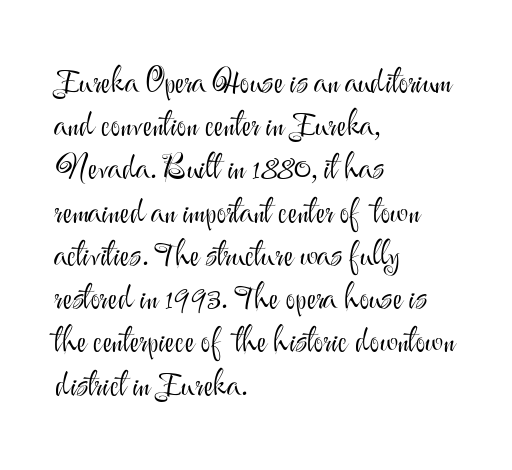
Q: Is the text bold? A: No.
Q: Is the typeface a serif or a sans-serif typeface? A: Sans-serif.
Q: Is the text underlined? A: No.
Q: How is the paragraph aligned? A: Left-aligned.
Q: Is the spacing between letters normal or unusually wide? A: Normal.
Q: Is the spacing between lines tight, normal or loose? A: Normal.
Q: Width (condensed, normal, or wide)? A: Normal.
Q: Stroke contrast? A: Medium.
Q: x-height? A: Small.
Q: Monospaced? A: No.
